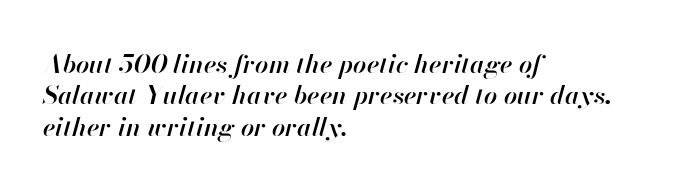
The image shows 26 px text type, italic (leaning right); set left-aligned, line spacing 1.21x, normal letter spacing, not underlined.
